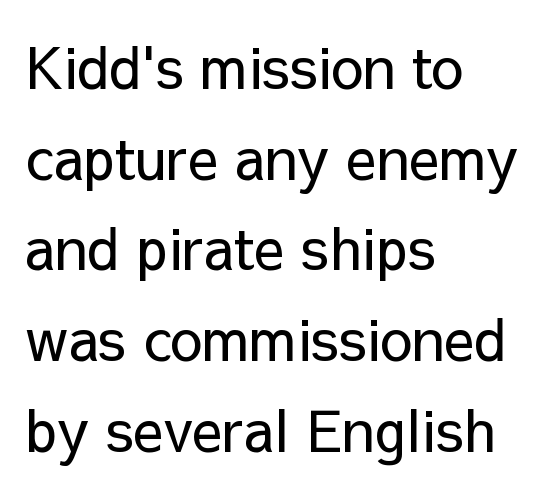
Q: Is the text bold? A: No.
Q: Is the text italic (slanted)? A: No, it is upright.
Q: Is the typeface a serif or a sans-serif typeface? A: Sans-serif.
Q: Is the text underlined? A: No.
Q: How is the paragraph aligned? A: Left-aligned.
Q: Is the spacing between letters normal or unusually wide? A: Normal.
Q: Is the spacing between lines tight, normal or loose? A: Normal.
Q: Width (condensed, normal, or wide)? A: Normal.
Q: Stroke contrast? A: Low.
Q: x-height? A: Medium.
Q: Monospaced? A: No.
